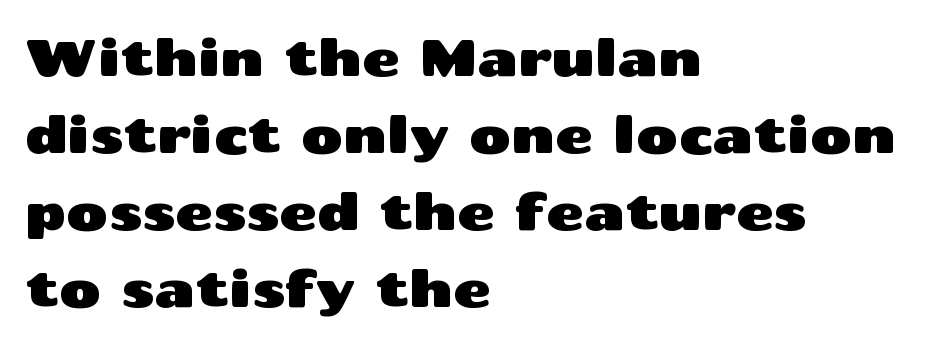
Q: Is the text italic (slanted)? A: No, it is upright.
Q: Is the typeface a serif or a sans-serif typeface? A: Sans-serif.
Q: Is the text underlined? A: No.
Q: How is the paragraph aligned? A: Left-aligned.
Q: Is the spacing between letters normal or unusually wide? A: Normal.
Q: Is the spacing between lines tight, normal or loose? A: Normal.
Q: Width (condensed, normal, or wide)? A: Wide.
Q: Stroke contrast? A: Medium.
Q: x-height? A: Medium.
Q: Monospaced? A: No.
